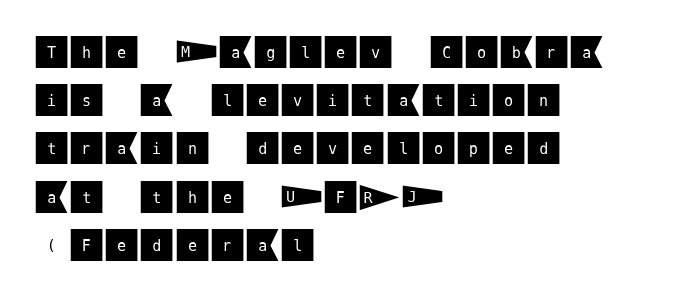
Typeset ragged right — the left edge is the straight one. The words here are not underlined. Is the letter spacing exaggerated? No — it looks like the ordinary default. The designer went with a sans here, leaving each stem footless. The rows are spaced the way most documents space them.
